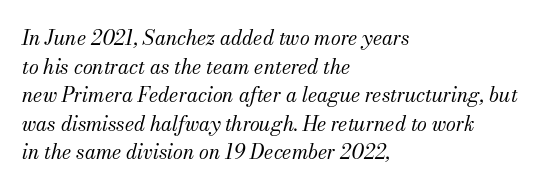
{"italic": "yes", "lean": "right", "slant_degrees": 13, "bold": "no", "underline": "no", "align": "left", "line_spacing": "normal", "line_spacing_ratio": 1.43, "letter_spacing": "normal", "letter_spacing_em": 0.0, "glyph_px": 20}
